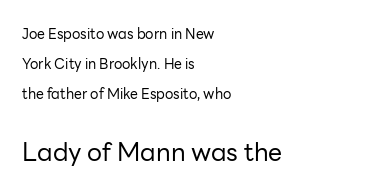
Q: Is the text bold? A: No.
Q: Is the text italic (slanted)? A: No, it is upright.
Q: Is the text underlined? A: No.
Q: How is the paragraph aligned? A: Left-aligned.
Q: Is the spacing between letters normal or unusually wide? A: Normal.
Q: Is the spacing between lines tight, normal or loose? A: Loose.
Q: Which block of text is set in a larger size, the first (top) or the second (bottom)? A: The second (bottom) one.
